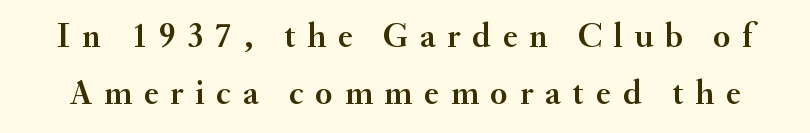
The tracking reads as deliberately expanded to a designer's eye. Think of a printed novel: that variable character pitch is what you see here. This is the regular roman posture of the typeface. In terms of letterform style, serifs are clearly present. The passage shown is not underscored anywhere.
